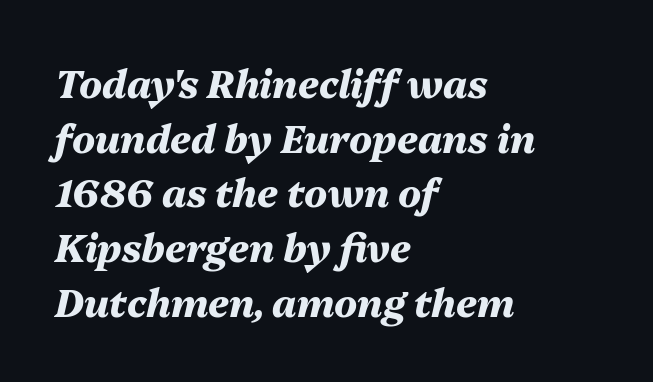
{"italic": "yes", "lean": "right", "slant_degrees": 13, "bold": "yes", "weight": "heavy", "width": "normal", "stroke_contrast": "medium", "x_height": "medium", "monospaced": "no", "underline": "no", "align": "left", "line_spacing": "normal", "line_spacing_ratio": 1.44, "letter_spacing": "normal", "letter_spacing_em": 0.0, "glyph_px": 38}
